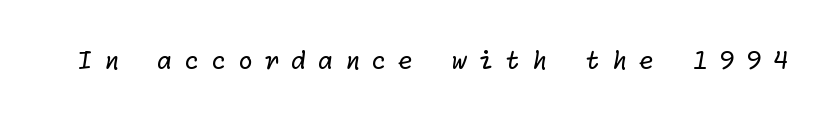
The image shows 25 px text type; set unusually wide letter spacing (+0.45 em), not underlined.
